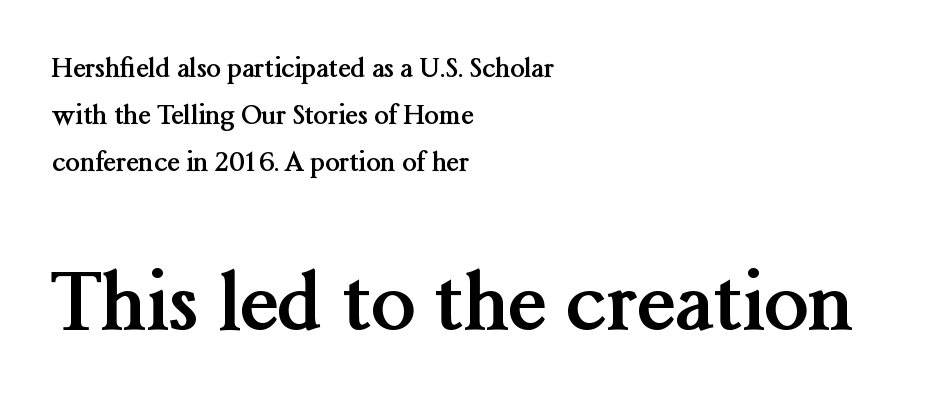
{"serif": "yes", "italic": "no", "bold": "yes", "weight": "semibold", "width": "normal", "stroke_contrast": "medium", "x_height": "medium", "monospaced": "no", "underline": "no", "align": "left", "line_spacing_ratio": 1.81, "letter_spacing": "normal", "letter_spacing_em": 0.0, "larger_block": "second", "size_ratio": 3.04, "glyph_px": 79}
